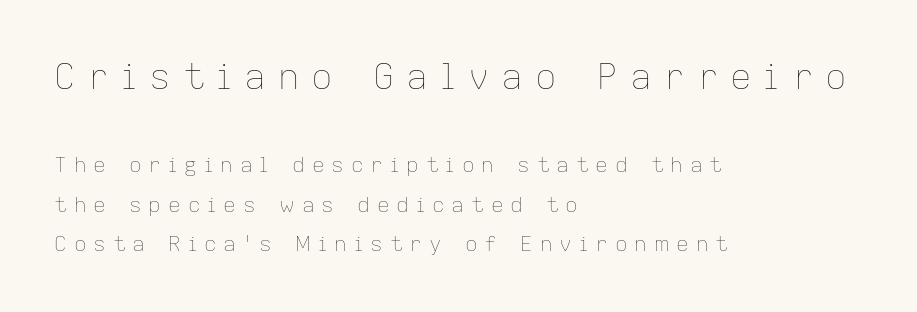
The image shows 36 px thin type, upright; set left-aligned, line spacing 1.89x, unusually wide letter spacing (+0.33 em), not underlined; the first (top) block is 1.71x larger; low stroke contrast and a medium x-height.
